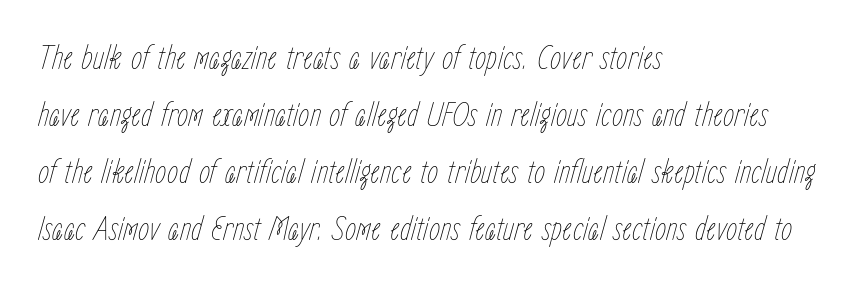
Q: Is the text bold? A: No.
Q: Is the text italic (slanted)? A: Yes, it leans right by about 15 degrees.
Q: Is the text underlined? A: No.
Q: How is the paragraph aligned? A: Left-aligned.
Q: Is the spacing between letters normal or unusually wide? A: Normal.
Q: Is the spacing between lines tight, normal or loose? A: Normal.
Q: Width (condensed, normal, or wide)? A: Condensed.
Q: Stroke contrast? A: Low.
Q: x-height? A: Medium.
Q: Monospaced? A: No.
